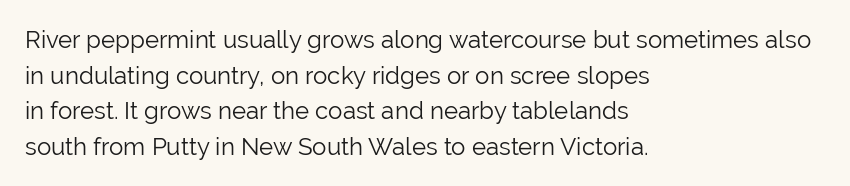
{"italic": "no", "bold": "no", "underline": "no", "align": "left", "line_spacing": "normal", "line_spacing_ratio": 1.48, "letter_spacing": "normal", "letter_spacing_em": 0.0, "glyph_px": 24}
